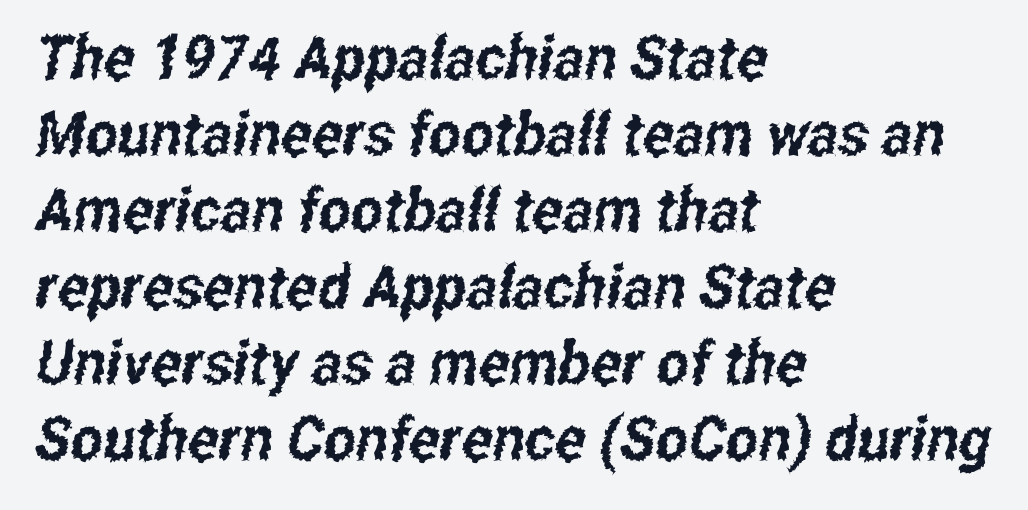
Reading down the block, your eye returns to a fixed left position each line. Note: no serifs on the glyphs. Vertically, the passage feels balanced, rows spaced as you'd expect. Note the varied advance widths — an 'i' is clearly narrower than an 'm'.
